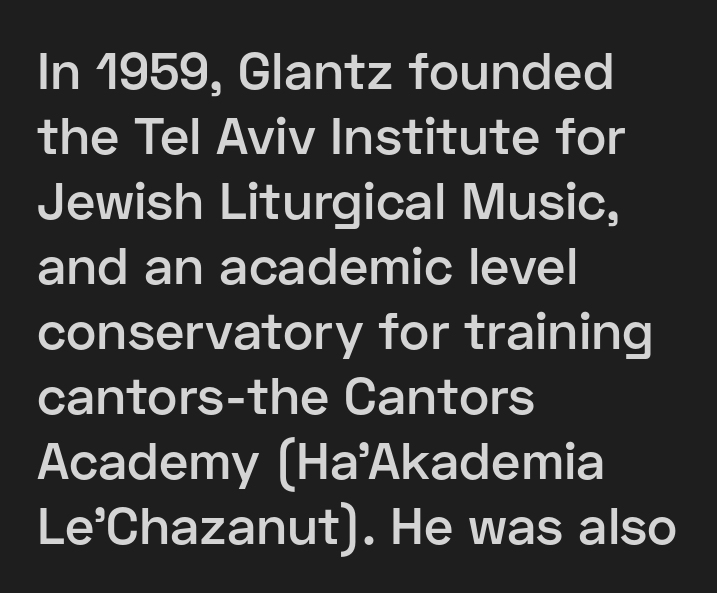
Visually the block forms a straight wall on the left and a jagged coastline on the right. Honestly, there is no underline to notice here at all. Unlike italic type, these characters show no tilt at all. Vertically, the passage feels balanced, rows spaced as you'd expect.
